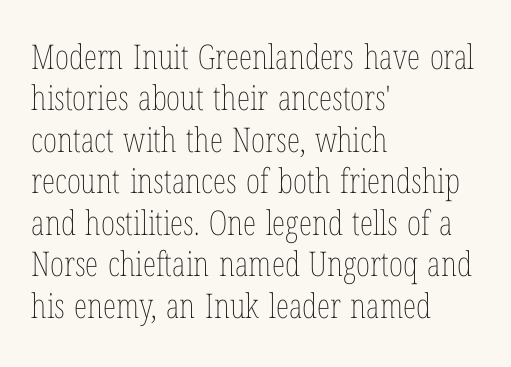
Typeset ragged right — the left edge is the straight one. The area under the type is left untouched. These glyphs show unthickened strokes, regular width or finer. This sample has the flowing, uneven cadence of proportional lettering. These lines were composed using upright roman letters.
